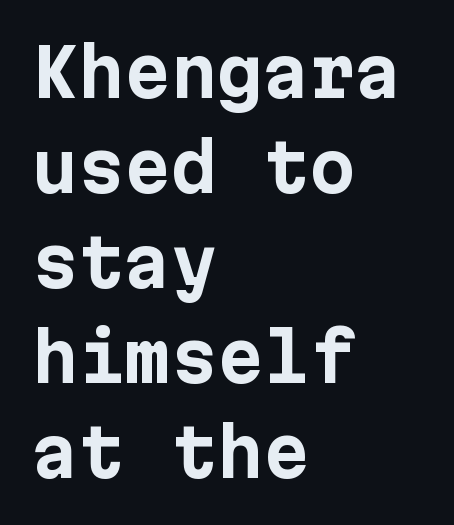
Q: Is the text bold? A: Yes.
Q: Is the text italic (slanted)? A: No, it is upright.
Q: Is the typeface a serif or a sans-serif typeface? A: Sans-serif.
Q: Is the text underlined? A: No.
Q: How is the paragraph aligned? A: Left-aligned.
Q: Is the spacing between letters normal or unusually wide? A: Normal.
Q: Is the spacing between lines tight, normal or loose? A: Normal.
Q: Width (condensed, normal, or wide)? A: Normal.
Q: Stroke contrast? A: Low.
Q: x-height? A: Medium.
